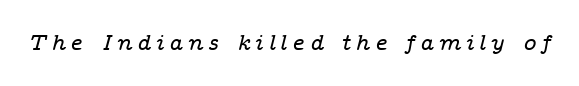
The tracking reads as deliberately expanded to a designer's eye. Any mark beneath the type? The region is blank. Every character sits at an angle, as italics do.
